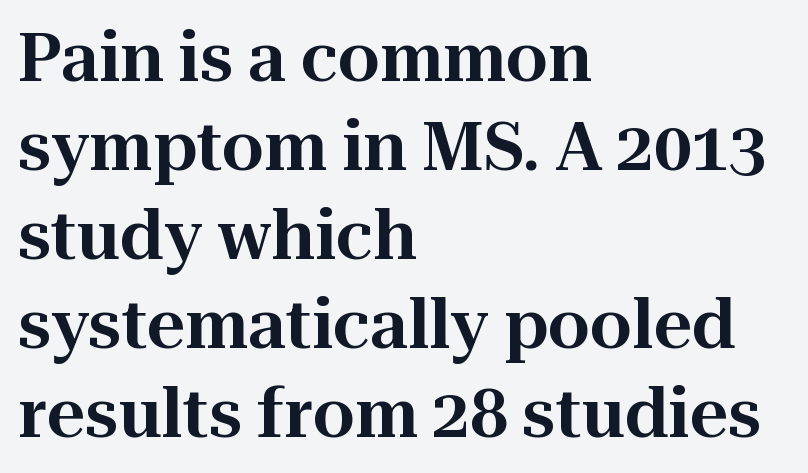
The image shows 67 px serif type, upright; set left-aligned, normal line spacing (1.33x), normal letter spacing, not underlined; high stroke contrast and a medium x-height.
